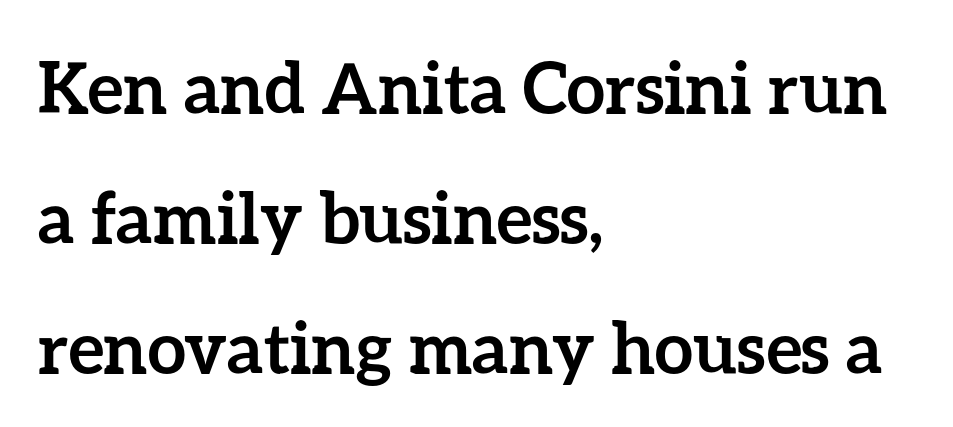
The image shows 70 px semibold type, upright; set left-aligned, line spacing 1.86x, normal letter spacing, not underlined; low stroke contrast and a medium x-height.
